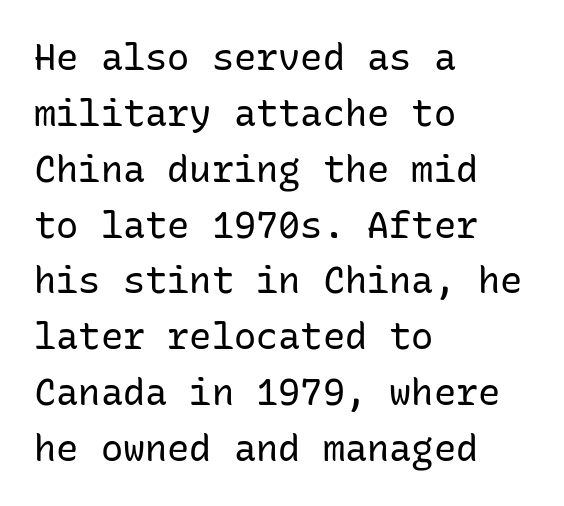
{"serif": "no", "italic": "no", "bold": "no", "weight": "regular", "width": "normal", "stroke_contrast": "low", "x_height": "medium", "monospaced": "yes", "underline": "no", "align": "left", "line_spacing": "normal", "line_spacing_ratio": 1.51, "letter_spacing": "normal", "letter_spacing_em": 0.0, "glyph_px": 37}
